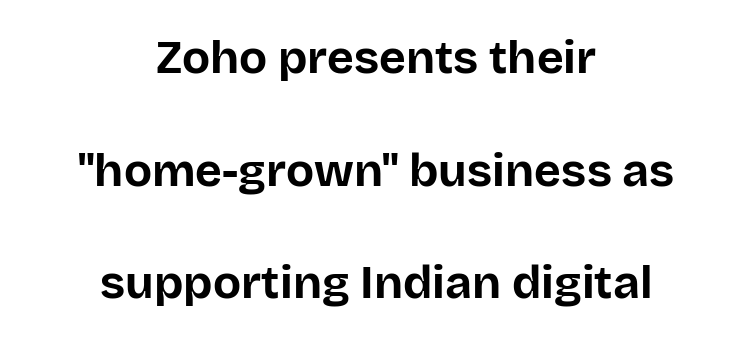
The image shows 46 px bold sans-serif type, upright; set centered, loose line spacing (2.45x), normal letter spacing, not underlined; low stroke contrast and a large x-height.
